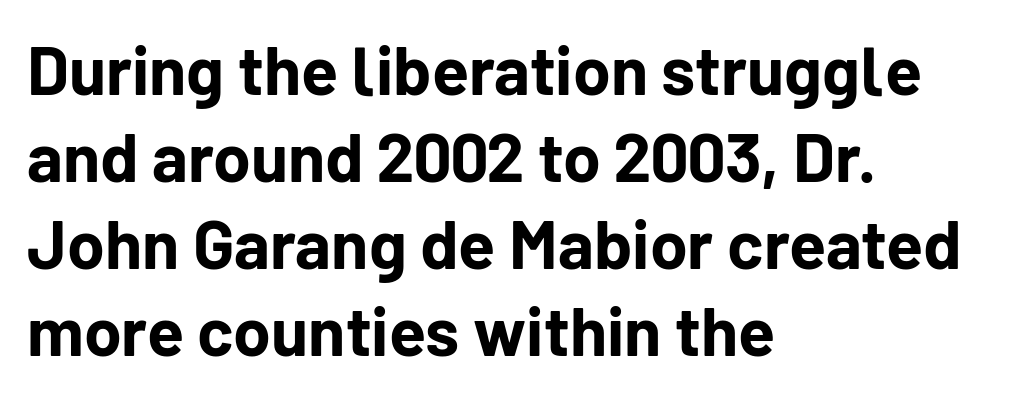
Varying glyph widths throughout — classic text-font behaviour. You'd pick this weight for a headline — it's a proper bold. In terms of letterform style, serifs are entirely absent. A classic flush-left, rag-right setting is used for this passage. The rows are spaced the way most documents space them.
